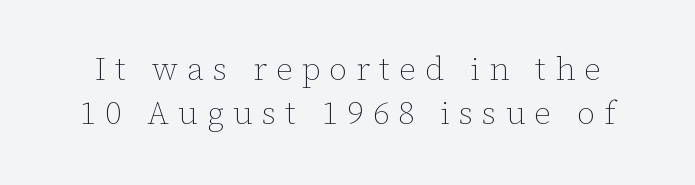
The image shows 32 px thin type, upright; set normal line spacing (1.39x), unusually wide letter spacing (+0.28 em), not underlined; low stroke contrast and a medium x-height.
